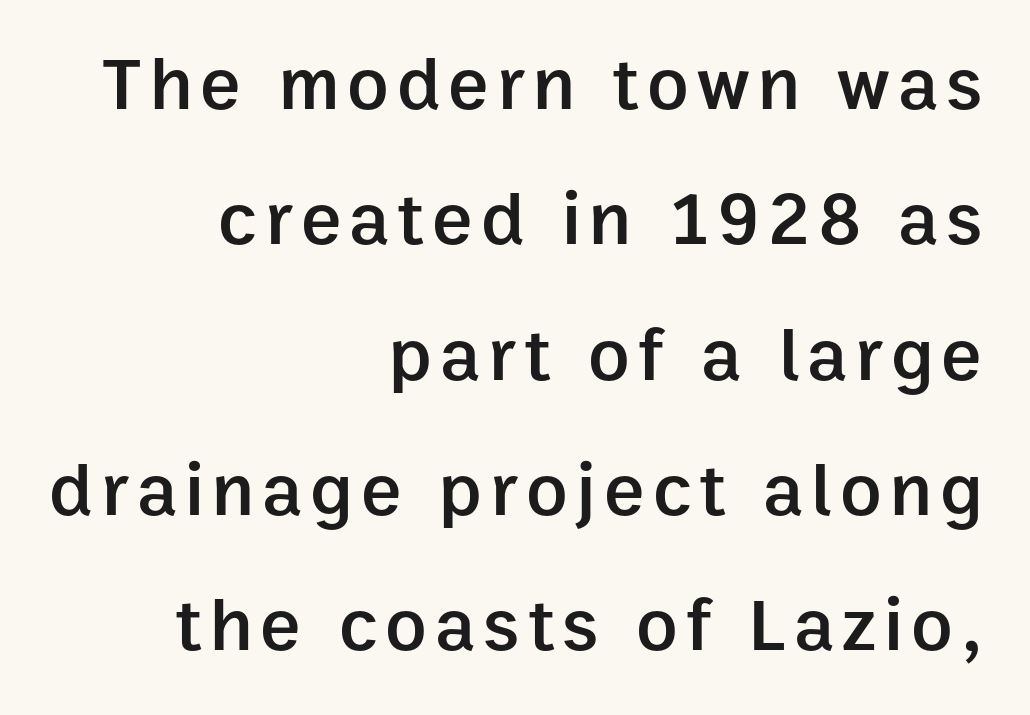
The image shows 76 px semibold sans-serif type, upright; set right-aligned, line spacing 1.78x, not underlined; low stroke contrast and a medium x-height.
